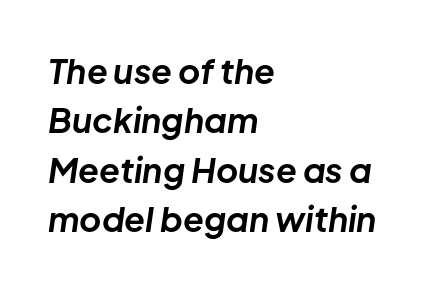
The image shows 34 px bold type, italic (leaning right); set left-aligned, normal line spacing (1.45x), normal letter spacing, not underlined; low stroke contrast and a medium x-height.
